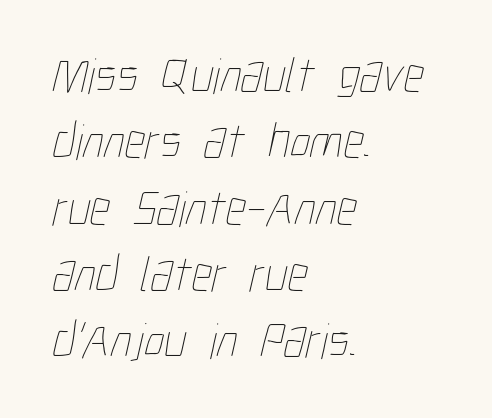
The image shows 51 px thin, condensed type; set left-aligned, normal line spacing (1.3x), normal letter spacing, not underlined; low stroke contrast and a medium x-height.
